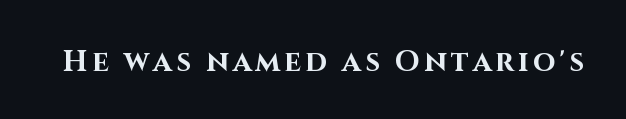
{"serif": "no", "italic": "no", "bold": "yes", "weight": "bold", "width": "normal", "stroke_contrast": "high", "x_height": "large", "monospaced": "no", "underline": "no", "glyph_px": 29}
